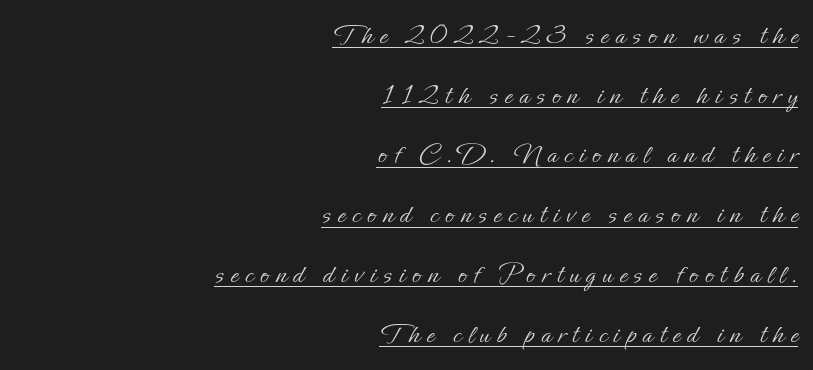
{"bold": "no", "weight": "light", "width": "normal", "stroke_contrast": "low", "x_height": "small", "monospaced": "no", "underline": "yes", "align": "right", "line_spacing": "loose", "line_spacing_ratio": 2.06, "letter_spacing": "wide", "letter_spacing_em": 0.23, "glyph_px": 29}
